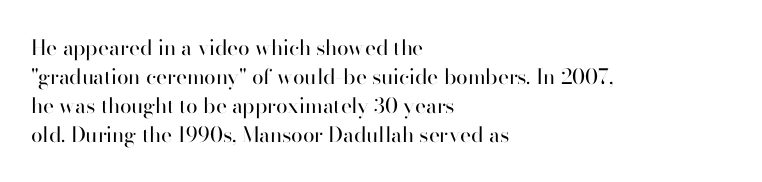
The image shows 21 px text type, upright; set left-aligned, normal line spacing (1.38x), normal letter spacing, not underlined.
